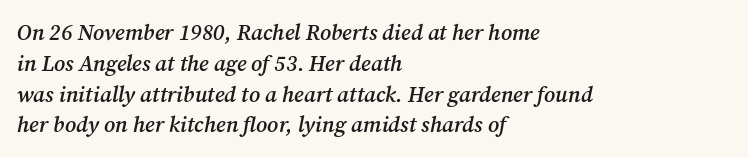
The image shows 22 px text type, italic (leaning right); set left-aligned, normal line spacing (1.4x), normal letter spacing, not underlined.
